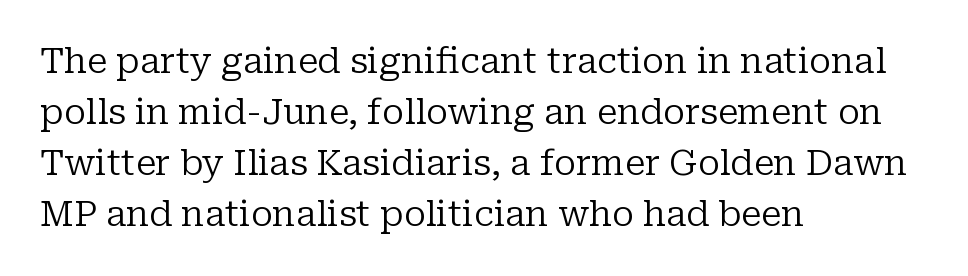
The image shows 35 px regular-weight serif type, upright; set left-aligned, normal line spacing (1.46x), normal letter spacing, not underlined; low stroke contrast and a medium x-height.
